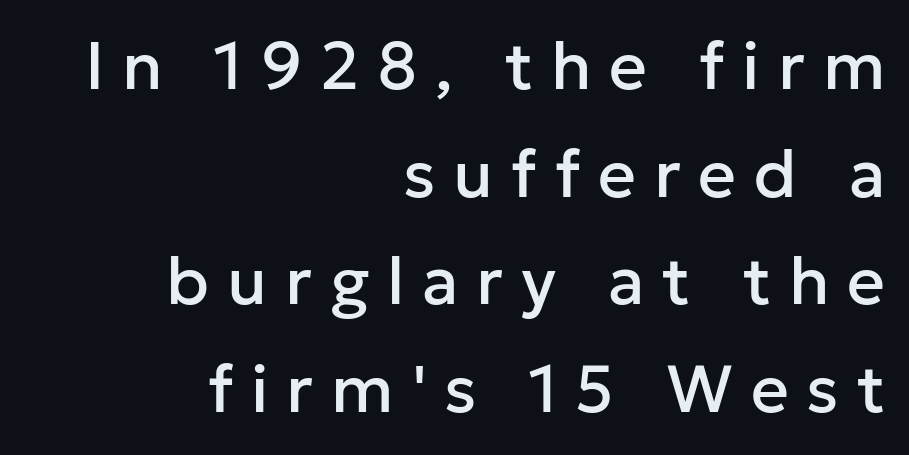
{"serif": "no", "italic": "no", "width": "normal", "stroke_contrast": "low", "x_height": "medium", "monospaced": "no", "underline": "no", "align": "right", "line_spacing": "normal", "line_spacing_ratio": 1.63, "letter_spacing": "wide", "letter_spacing_em": 0.27, "glyph_px": 66}
